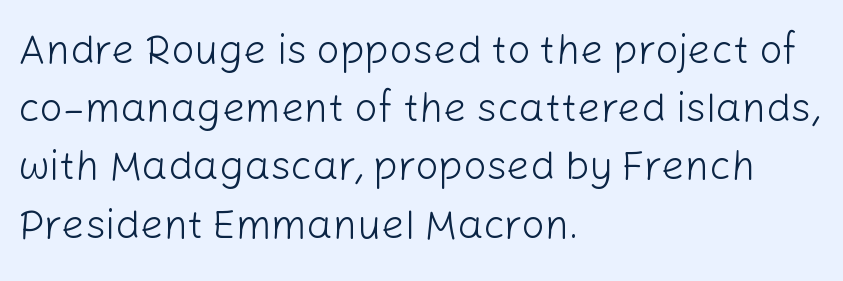
The image shows 41 px light sans-serif type, upright; set left-aligned, normal line spacing (1.42x), normal letter spacing, not underlined; low stroke contrast and a medium x-height.
